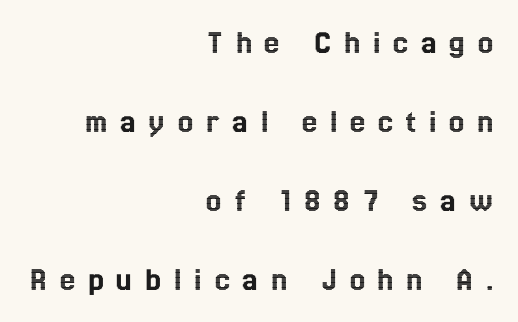
The image shows 34 px condensed type, upright; set right-aligned, loose line spacing (2.32x), unusually wide letter spacing (+0.38 em), not underlined; a medium x-height.
